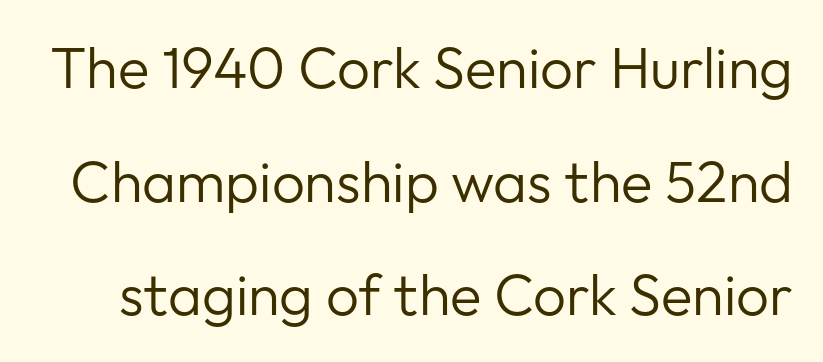
{"serif": "no", "italic": "no", "bold": "no", "weight": "regular", "width": "normal", "stroke_contrast": "low", "x_height": "medium", "monospaced": "no", "underline": "no", "line_spacing": "loose", "line_spacing_ratio": 1.96, "letter_spacing": "normal", "letter_spacing_em": 0.0, "glyph_px": 58}
